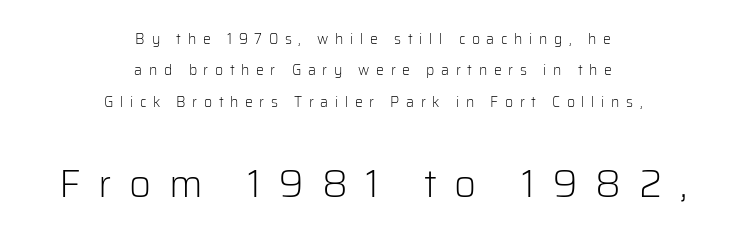
The whitespace from short lines is split evenly between both sides. The characters are drawn with everyday or finer stroke widths. Think of a printed novel: that variable character pitch is what you see here. Letters rest on an invisible, unmarked baseline.
